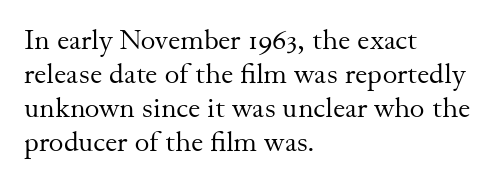
{"serif": "yes", "italic": "no", "bold": "no", "weight": "regular", "width": "normal", "stroke_contrast": "medium", "x_height": "small", "monospaced": "no", "underline": "no", "align": "left", "line_spacing_ratio": 1.21, "letter_spacing": "normal", "letter_spacing_em": 0.0, "glyph_px": 28}
